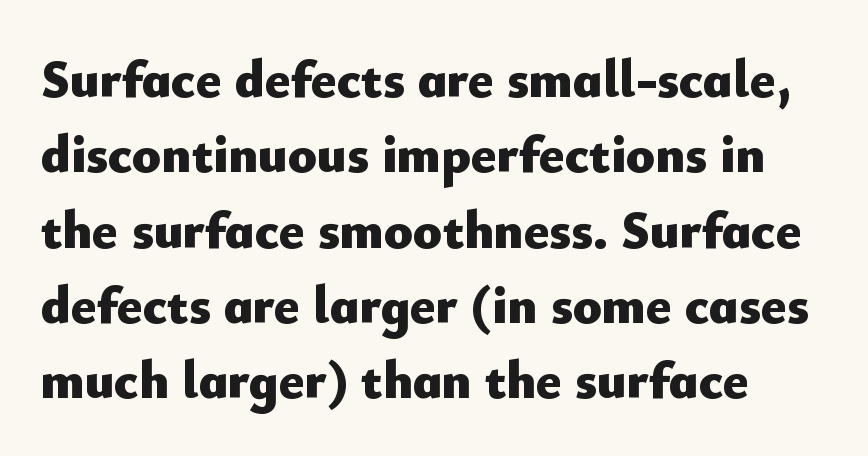
Q: Is the text bold? A: Yes.
Q: Is the text italic (slanted)? A: No, it is upright.
Q: Is the typeface a serif or a sans-serif typeface? A: Sans-serif.
Q: Is the text underlined? A: No.
Q: Is the spacing between letters normal or unusually wide? A: Normal.
Q: Is the spacing between lines tight, normal or loose? A: Normal.
Q: Width (condensed, normal, or wide)? A: Normal.
Q: Stroke contrast? A: Low.
Q: x-height? A: Small.
Q: Monospaced? A: No.
